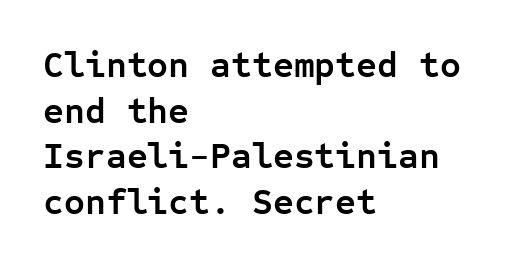
The zone under the glyphs is completely vacant. Inter-character spacing is left at the font's built-in metrics. A roman cut, with each character standing at attention. Every character here occupies the same horizontal width, giving the sample a typewriter-like rhythm. In terms of leading, this rendering sits right in the middle. Nope, no serifs anywhere on these letters.
